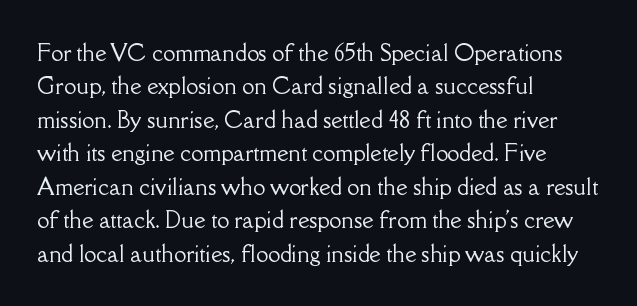
Regarding leading, the lines here are spaced in the standard way. The typography opts for an upright posture over an oblique one. Caption: multi-line text, flush left, ragged right. Nothing unusual about the tracking: characters are spaced as the font intends.
